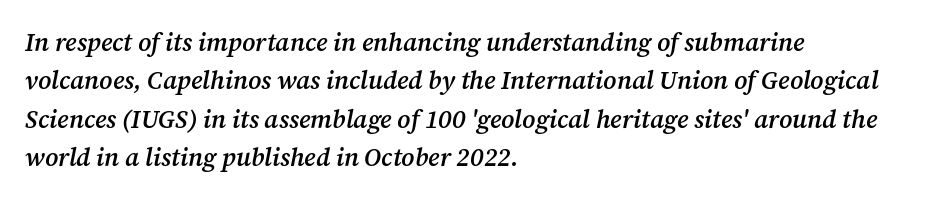
This is the in-between weight designers call semibold or demi. The text carries the slant typical of an italic or oblique font. This rendering leaves character spacing at its baseline value. Type without underlining. Teacher's note: observe the even left margin — that is flush-left alignment.
